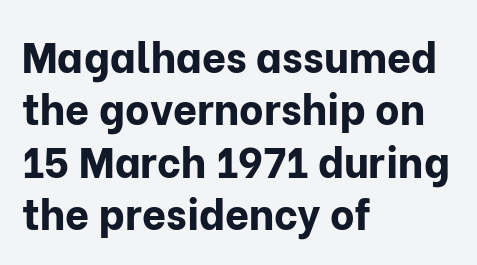
The passage shown has conventional tracking throughout. Posture: upright roman. In terms of letterform style, serifs are entirely absent. Notice how thick the strokes are: this is what a full bold looks like. Decoration check: the copy has no underline.
